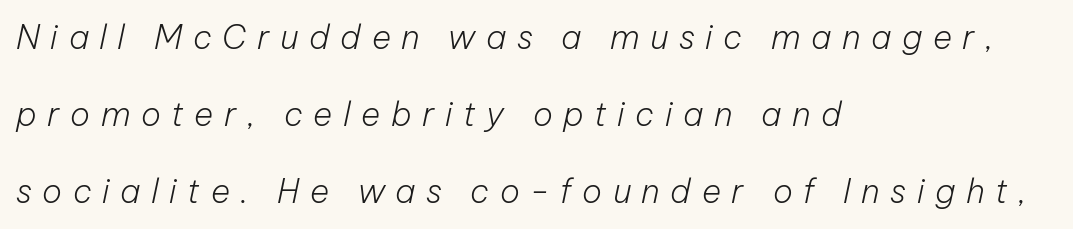
{"italic": "yes", "lean": "right", "slant_degrees": 12, "bold": "no", "weight": "light", "width": "normal", "stroke_contrast": "low", "x_height": "medium", "monospaced": "no", "underline": "no", "align": "left", "line_spacing": "loose", "line_spacing_ratio": 2.34, "letter_spacing": "wide", "letter_spacing_em": 0.32, "glyph_px": 33}
